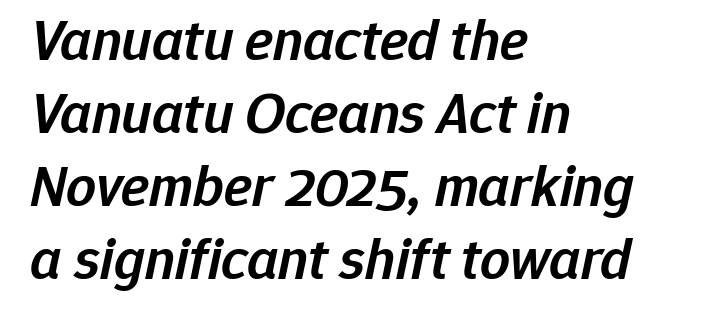
Q: Is the text bold? A: Semi-bold.
Q: Is the text italic (slanted)? A: Yes, it leans right by about 12 degrees.
Q: Is the text underlined? A: No.
Q: How is the paragraph aligned? A: Left-aligned.
Q: Is the spacing between letters normal or unusually wide? A: Normal.
Q: Width (condensed, normal, or wide)? A: Normal.
Q: Stroke contrast? A: Low.
Q: x-height? A: Medium.
Q: Monospaced? A: No.
